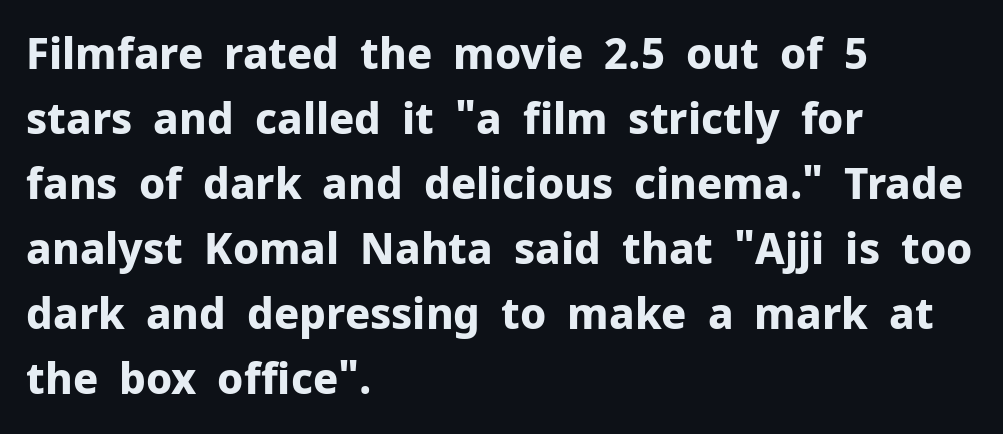
Q: Is the text bold? A: Yes.
Q: Is the text italic (slanted)? A: No, it is upright.
Q: Is the typeface a serif or a sans-serif typeface? A: Sans-serif.
Q: Is the text underlined? A: No.
Q: How is the paragraph aligned? A: Left-aligned.
Q: Is the spacing between letters normal or unusually wide? A: Normal.
Q: Is the spacing between lines tight, normal or loose? A: Normal.
Q: Width (condensed, normal, or wide)? A: Normal.
Q: Stroke contrast? A: Low.
Q: x-height? A: Medium.
Q: Monospaced? A: No.
